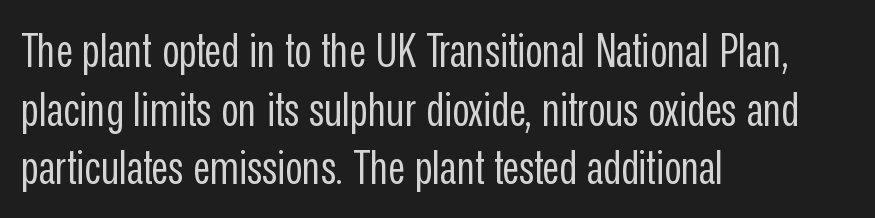
The image shows 47 px regular-weight, condensed sans-serif type, upright; set left-aligned, normal line spacing (1.25x), normal letter spacing, not underlined; low stroke contrast and a medium x-height.
